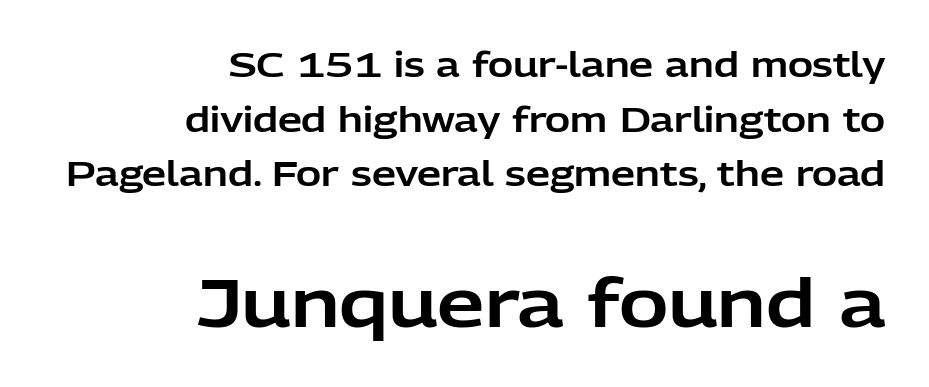
{"serif": "no", "italic": "no", "width": "normal", "stroke_contrast": "low", "x_height": "medium", "monospaced": "no", "underline": "no", "align": "right", "line_spacing": "normal", "line_spacing_ratio": 1.61, "letter_spacing": "normal", "letter_spacing_em": 0.0, "larger_block": "second", "size_ratio": 1.97, "glyph_px": 67}
